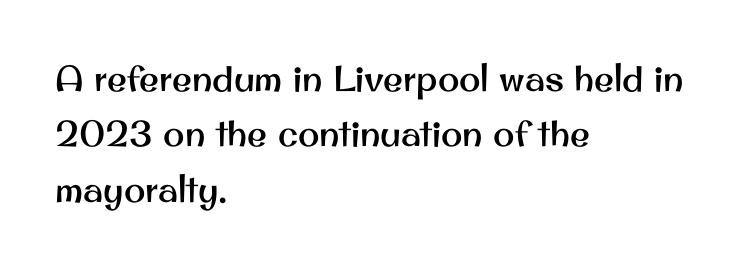
The words here are not underlined. Every character sits straight up, as roman type does. This sample is left-justified, so line endings fall wherever the words run out. Successive baselines arrive at the customary interval.
